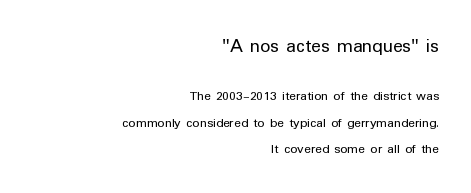
Q: Is the text bold? A: No.
Q: Is the text italic (slanted)? A: No, it is upright.
Q: Is the text underlined? A: No.
Q: How is the paragraph aligned? A: Right-aligned.
Q: Is the spacing between letters normal or unusually wide? A: Normal.
Q: Is the spacing between lines tight, normal or loose? A: Loose.
Q: Which block of text is set in a larger size, the first (top) or the second (bottom)? A: The first (top) one.
